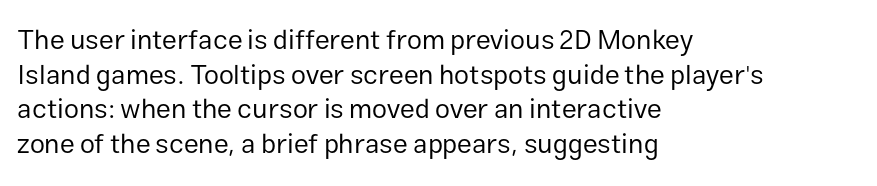
{"italic": "no", "bold": "no", "underline": "no", "align": "left", "line_spacing": "normal", "line_spacing_ratio": 1.28, "letter_spacing": "normal", "letter_spacing_em": 0.0, "glyph_px": 27}
